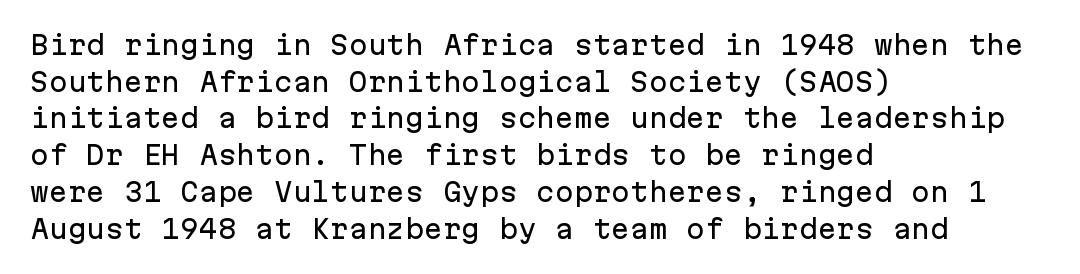
{"italic": "no", "underline": "no", "align": "left", "line_spacing": "normal", "line_spacing_ratio": 1.47, "letter_spacing": "normal", "letter_spacing_em": 0.0, "glyph_px": 25}
